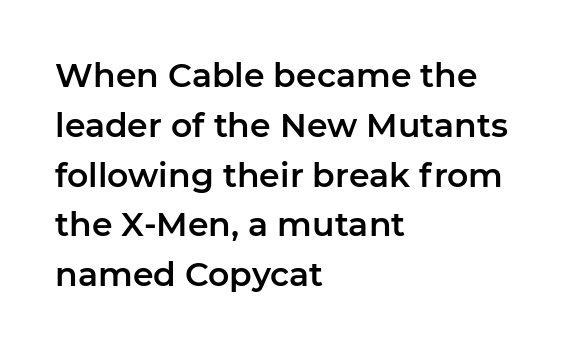
Q: Is the text italic (slanted)? A: No, it is upright.
Q: Is the typeface a serif or a sans-serif typeface? A: Sans-serif.
Q: Is the text underlined? A: No.
Q: How is the paragraph aligned? A: Left-aligned.
Q: Is the spacing between letters normal or unusually wide? A: Normal.
Q: Is the spacing between lines tight, normal or loose? A: Normal.
Q: Width (condensed, normal, or wide)? A: Normal.
Q: Stroke contrast? A: Low.
Q: x-height? A: Medium.
Q: Monospaced? A: No.
